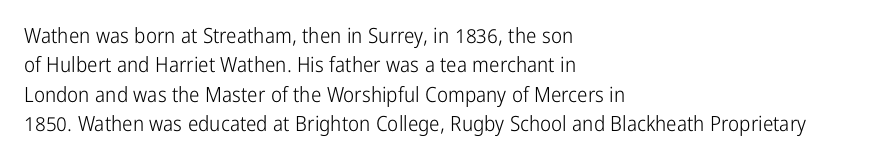
The image shows 21 px text type, upright; set left-aligned, normal line spacing (1.4x), normal letter spacing, not underlined.
